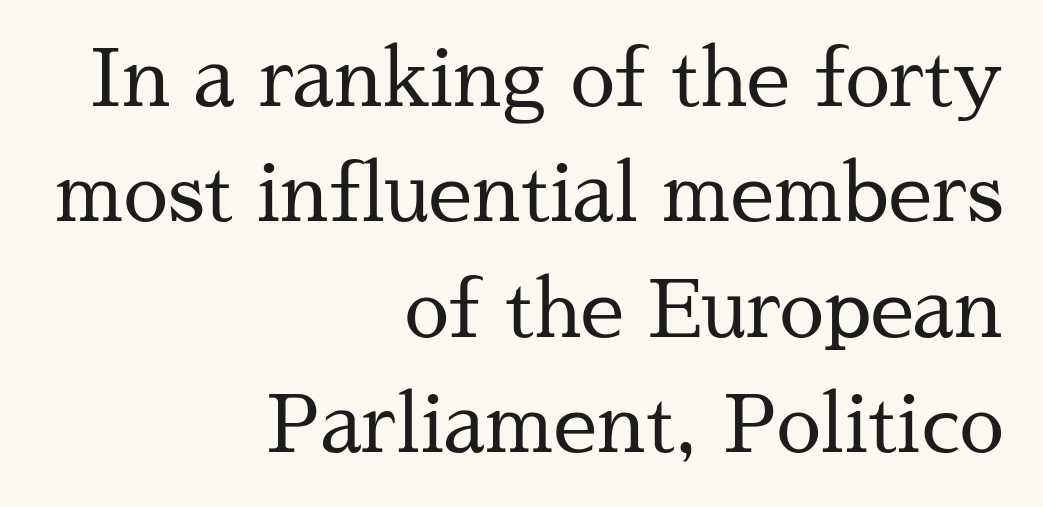
Q: Is the text bold? A: No.
Q: Is the text italic (slanted)? A: No, it is upright.
Q: Is the typeface a serif or a sans-serif typeface? A: Serif.
Q: Is the text underlined? A: No.
Q: How is the paragraph aligned? A: Right-aligned.
Q: Is the spacing between letters normal or unusually wide? A: Normal.
Q: Is the spacing between lines tight, normal or loose? A: Normal.
Q: Width (condensed, normal, or wide)? A: Normal.
Q: Stroke contrast? A: Medium.
Q: x-height? A: Medium.
Q: Monospaced? A: No.
